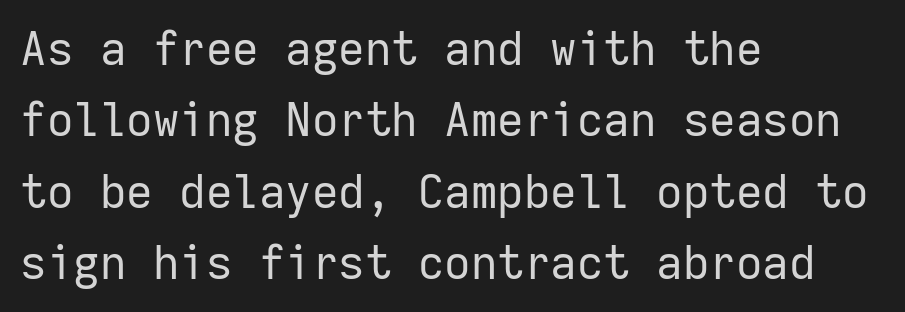
Q: Is the text bold? A: No.
Q: Is the text italic (slanted)? A: No, it is upright.
Q: Is the typeface a serif or a sans-serif typeface? A: Sans-serif.
Q: Is the text underlined? A: No.
Q: How is the paragraph aligned? A: Left-aligned.
Q: Is the spacing between letters normal or unusually wide? A: Normal.
Q: Is the spacing between lines tight, normal or loose? A: Normal.
Q: Width (condensed, normal, or wide)? A: Normal.
Q: Stroke contrast? A: Low.
Q: x-height? A: Medium.
Q: Monospaced? A: Yes.
